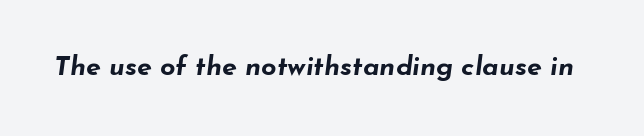
{"italic": "yes", "lean": "right", "slant_degrees": 7, "bold": "yes", "underline": "no", "letter_spacing": "normal", "letter_spacing_em": 0.0, "glyph_px": 27}
